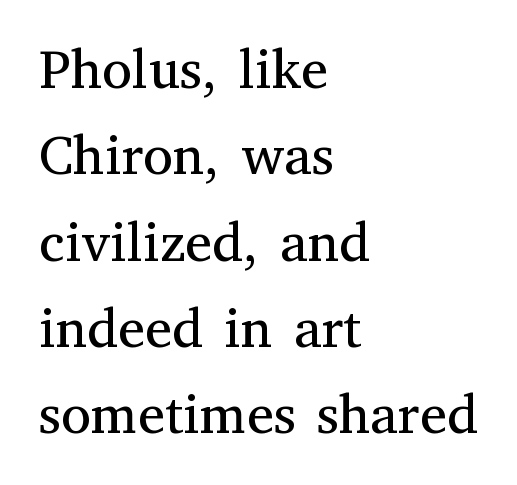
Q: Is the text bold? A: No.
Q: Is the text italic (slanted)? A: No, it is upright.
Q: Is the typeface a serif or a sans-serif typeface? A: Serif.
Q: Is the text underlined? A: No.
Q: How is the paragraph aligned? A: Left-aligned.
Q: Is the spacing between letters normal or unusually wide? A: Normal.
Q: Is the spacing between lines tight, normal or loose? A: Normal.
Q: Width (condensed, normal, or wide)? A: Normal.
Q: Stroke contrast? A: Medium.
Q: x-height? A: Medium.
Q: Monospaced? A: No.
